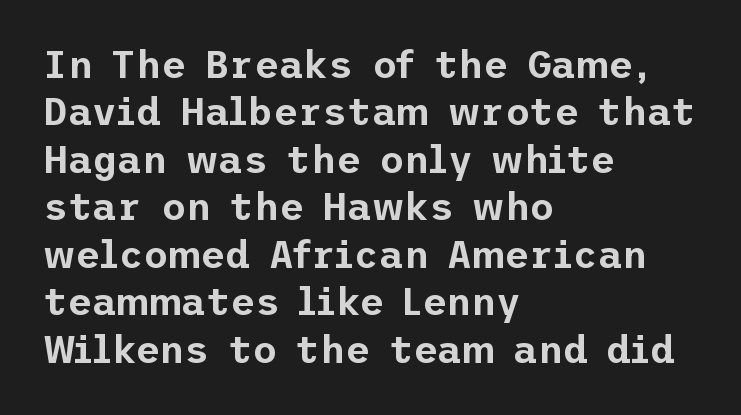
Q: Is the text italic (slanted)? A: No, it is upright.
Q: Is the typeface a serif or a sans-serif typeface? A: Sans-serif.
Q: Is the text underlined? A: No.
Q: How is the paragraph aligned? A: Left-aligned.
Q: Is the spacing between letters normal or unusually wide? A: Normal.
Q: Is the spacing between lines tight, normal or loose? A: Normal.
Q: Width (condensed, normal, or wide)? A: Normal.
Q: Stroke contrast? A: Low.
Q: x-height? A: Medium.
